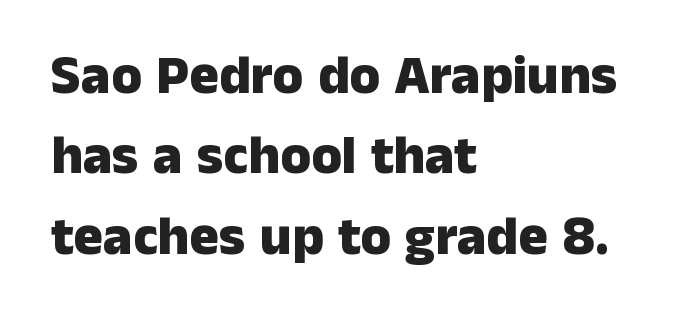
Q: Is the text bold? A: Yes.
Q: Is the text italic (slanted)? A: No, it is upright.
Q: Is the typeface a serif or a sans-serif typeface? A: Sans-serif.
Q: Is the text underlined? A: No.
Q: How is the paragraph aligned? A: Left-aligned.
Q: Is the spacing between letters normal or unusually wide? A: Normal.
Q: Is the spacing between lines tight, normal or loose? A: Normal.
Q: Width (condensed, normal, or wide)? A: Normal.
Q: Stroke contrast? A: Low.
Q: x-height? A: Medium.
Q: Monospaced? A: No.
